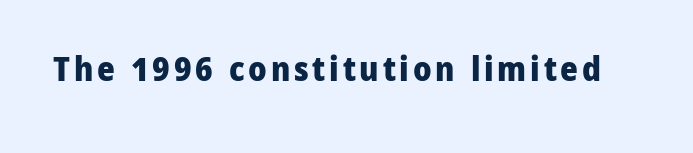
{"serif": "no", "italic": "no", "bold": "yes", "weight": "heavy", "width": "normal", "stroke_contrast": "low", "x_height": "medium", "monospaced": "no", "underline": "no", "glyph_px": 34}
